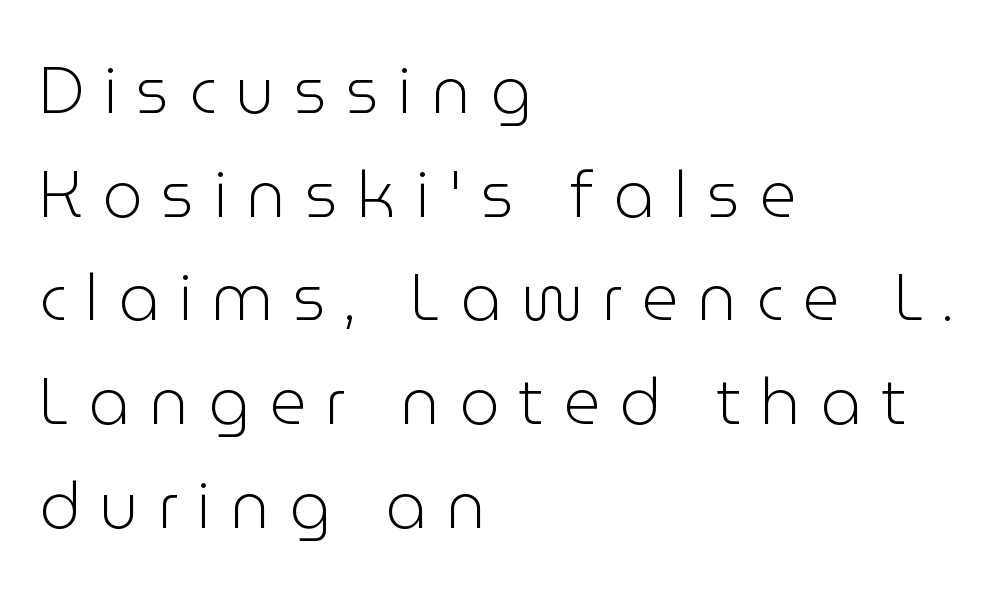
The image shows 64 px light sans-serif type, upright; set left-aligned, normal line spacing (1.62x), unusually wide letter spacing (+0.3 em), not underlined; low stroke contrast and a medium x-height.
